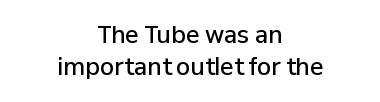
Q: Is the text bold? A: Semi-bold.
Q: Is the text italic (slanted)? A: No, it is upright.
Q: Is the text underlined? A: No.
Q: How is the paragraph aligned? A: Centered.
Q: Is the spacing between letters normal or unusually wide? A: Normal.
Q: Is the spacing between lines tight, normal or loose? A: Normal.
